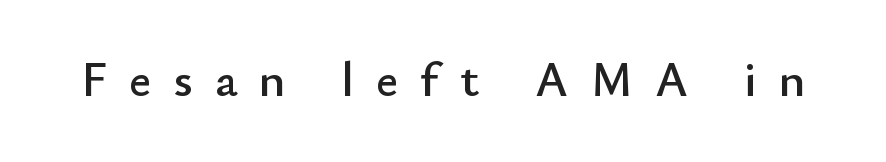
Descender tails drop into unmarked territory. Do the characters align in a grid? No, the font is proportional. To sum up the face: it is a sans, with no serifs. In terms of letterspacing, this is a distinctly airy, spread setting.
